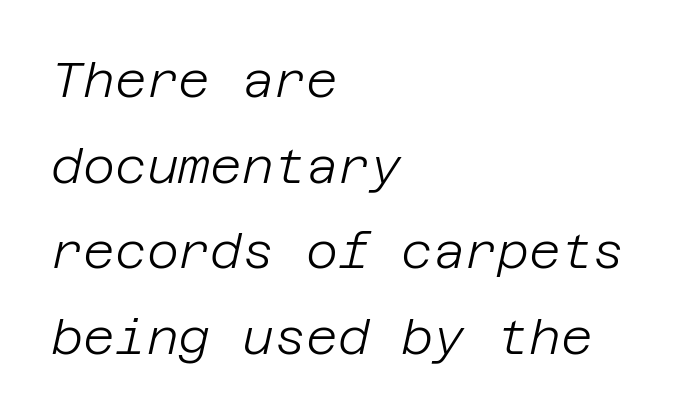
The image shows 49 px light type, italic (leaning right); set left-aligned, line spacing 1.75x, normal letter spacing, not underlined; low stroke contrast and a large x-height.
